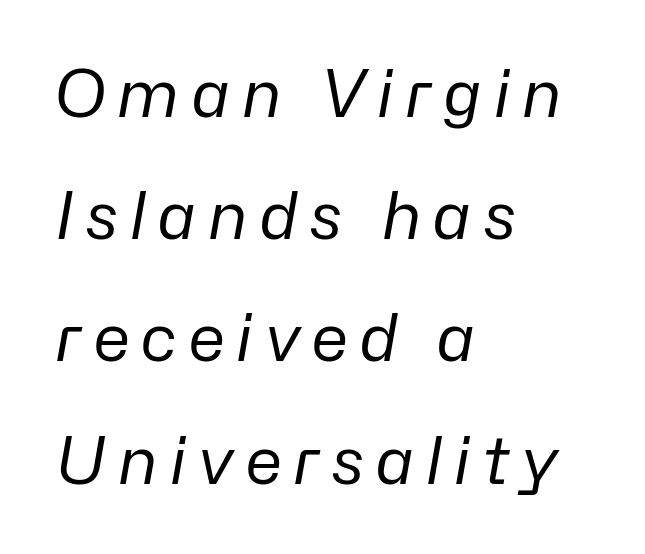
Q: Is the text bold? A: No.
Q: Is the text italic (slanted)? A: Yes, it leans right by about 10 degrees.
Q: Is the text underlined? A: No.
Q: How is the paragraph aligned? A: Left-aligned.
Q: Width (condensed, normal, or wide)? A: Normal.
Q: Stroke contrast? A: Low.
Q: x-height? A: Medium.
Q: Monospaced? A: No.
